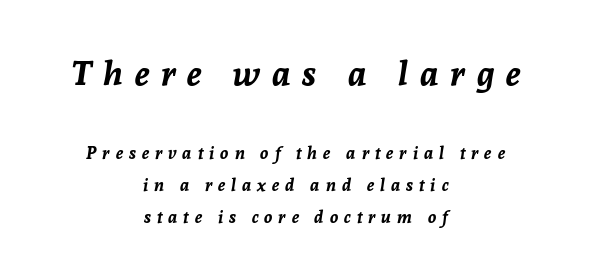
The image shows 34 px bold type, italic (leaning right); set centered, loose line spacing (1.9x), unusually wide letter spacing (+0.35 em), not underlined; the first (top) block is 2.0x larger; low stroke contrast and a medium x-height.
